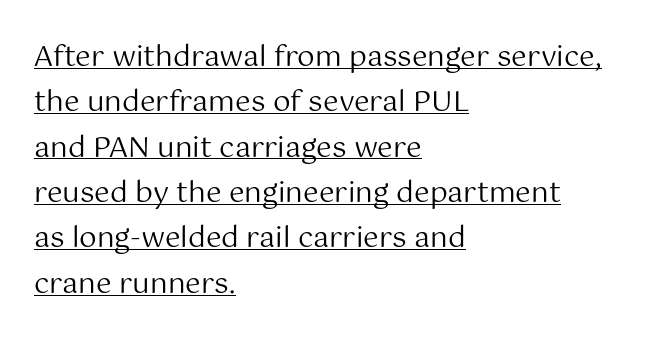
Q: Is the text bold? A: No.
Q: Is the text italic (slanted)? A: No, it is upright.
Q: Is the typeface a serif or a sans-serif typeface? A: Sans-serif.
Q: Is the text underlined? A: Yes.
Q: How is the paragraph aligned? A: Left-aligned.
Q: Is the spacing between letters normal or unusually wide? A: Normal.
Q: Is the spacing between lines tight, normal or loose? A: Normal.
Q: Width (condensed, normal, or wide)? A: Normal.
Q: Stroke contrast? A: Medium.
Q: x-height? A: Medium.
Q: Monospaced? A: No.
